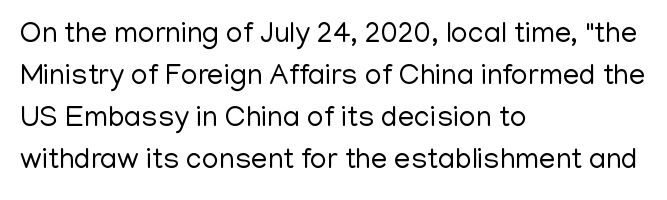
The image shows 29 px regular-weight sans-serif type, upright; set left-aligned, normal line spacing (1.45x), normal letter spacing, not underlined; low stroke contrast and a medium x-height.
